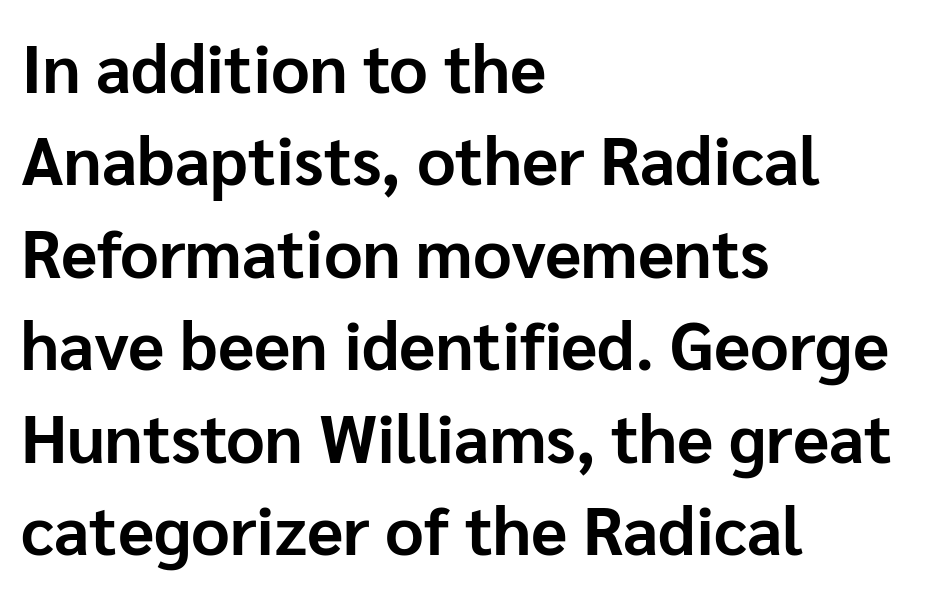
{"serif": "no", "italic": "no", "bold": "yes", "weight": "bold", "width": "normal", "stroke_contrast": "low", "x_height": "medium", "monospaced": "no", "underline": "no", "align": "left", "line_spacing": "normal", "line_spacing_ratio": 1.38, "letter_spacing": "normal", "letter_spacing_em": 0.0, "glyph_px": 67}
